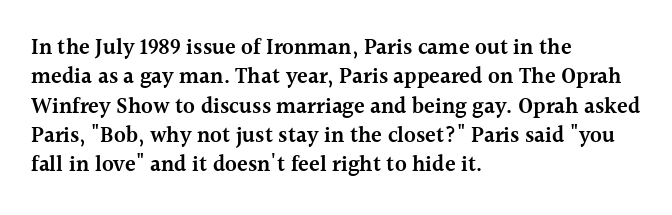
{"italic": "no", "bold": "semi", "underline": "no", "align": "left", "line_spacing": "normal", "line_spacing_ratio": 1.33, "letter_spacing": "normal", "letter_spacing_em": 0.0, "glyph_px": 22}
